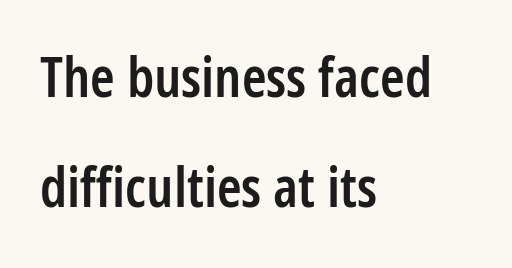
Character widths vary here, with narrow letters taking less room than wide ones. A clean baseline with only descenders dipping below it. This is sans-serif lettering, the kind often seen on screens and signage. These lines are set flush left with a ragged right edge. This block would shrink considerably if given ordinary leading; it's expanded now.
